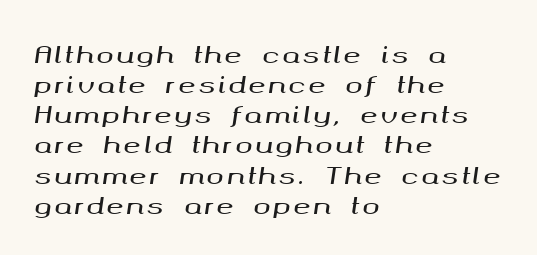
Q: Is the text italic (slanted)? A: Yes, it leans right by about 8 degrees.
Q: Is the text underlined? A: No.
Q: How is the paragraph aligned? A: Left-aligned.
Q: Is the spacing between lines tight, normal or loose? A: Normal.
